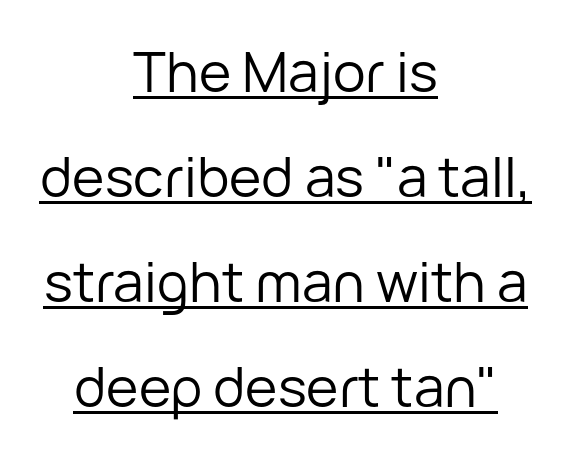
{"serif": "no", "italic": "no", "bold": "no", "weight": "regular", "width": "normal", "stroke_contrast": "low", "x_height": "medium", "monospaced": "no", "underline": "yes", "align": "center", "line_spacing": "loose", "line_spacing_ratio": 1.91, "letter_spacing": "normal", "letter_spacing_em": 0.0, "glyph_px": 55}
